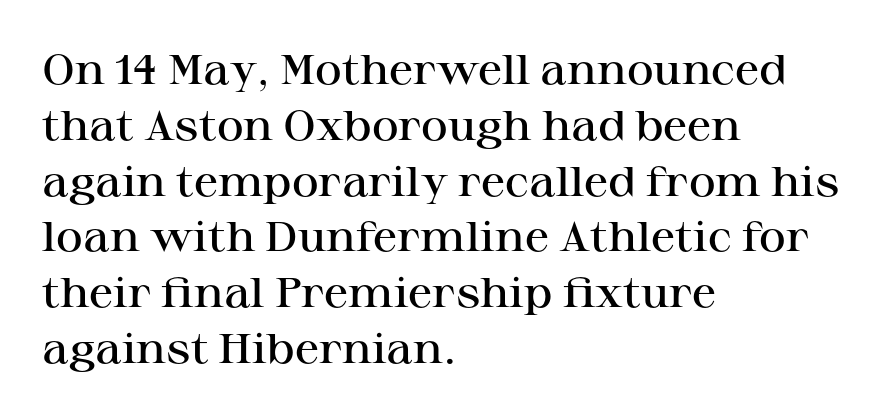
{"serif": "yes", "italic": "no", "bold": "semi", "weight": "semibold", "width": "wide", "stroke_contrast": "high", "x_height": "medium", "monospaced": "no", "underline": "no", "align": "left", "line_spacing": "normal", "line_spacing_ratio": 1.36, "letter_spacing": "normal", "letter_spacing_em": 0.0, "glyph_px": 41}
